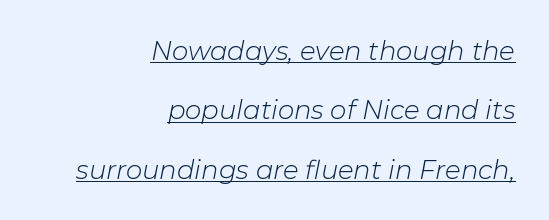
{"italic": "yes", "lean": "right", "slant_degrees": 11, "bold": "no", "underline": "yes", "align": "right", "line_spacing": "loose", "line_spacing_ratio": 2.28, "letter_spacing": "normal", "letter_spacing_em": 0.0, "glyph_px": 26}
